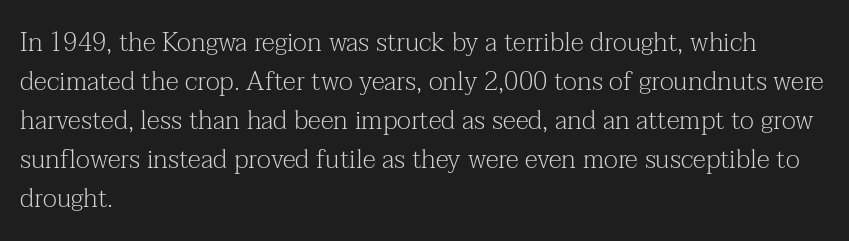
The image shows 26 px text type, upright; set left-aligned, normal line spacing (1.5x), normal letter spacing, not underlined.
